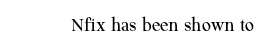
Posture: upright roman. Short note: letters normally spaced. The weight would be labelled regular, book, light, or lighter still. Lines of text with bare space underneath.
